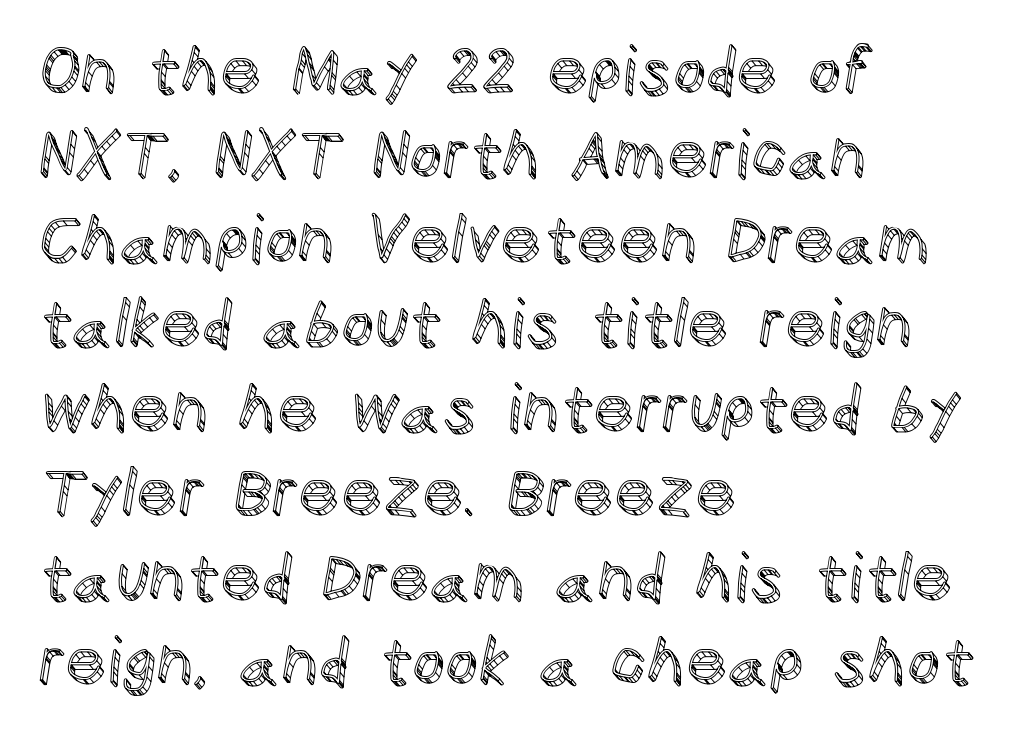
Q: Is the text italic (slanted)? A: Yes.
Q: Is the text underlined? A: No.
Q: How is the paragraph aligned? A: Left-aligned.
Q: Is the spacing between letters normal or unusually wide? A: Normal.
Q: Is the spacing between lines tight, normal or loose? A: Normal.
Q: Width (condensed, normal, or wide)? A: Normal.
Q: x-height? A: Large.
Q: Monospaced? A: No.
